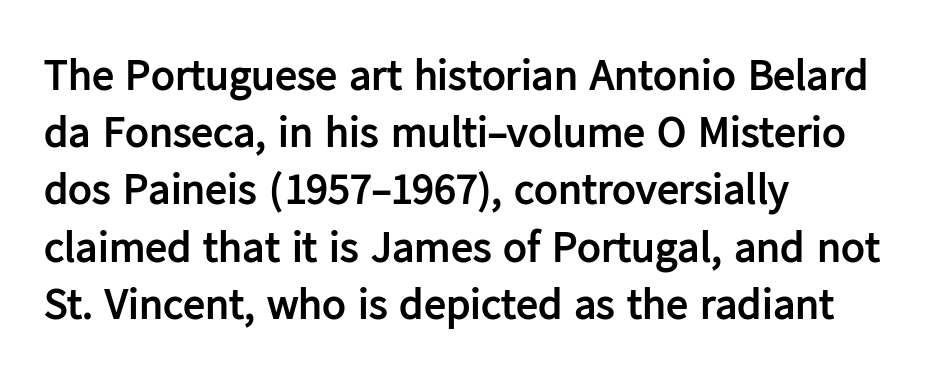
The image shows 44 px semibold sans-serif type, upright; set left-aligned, normal line spacing (1.3x), normal letter spacing, not underlined; low stroke contrast and a medium x-height.
